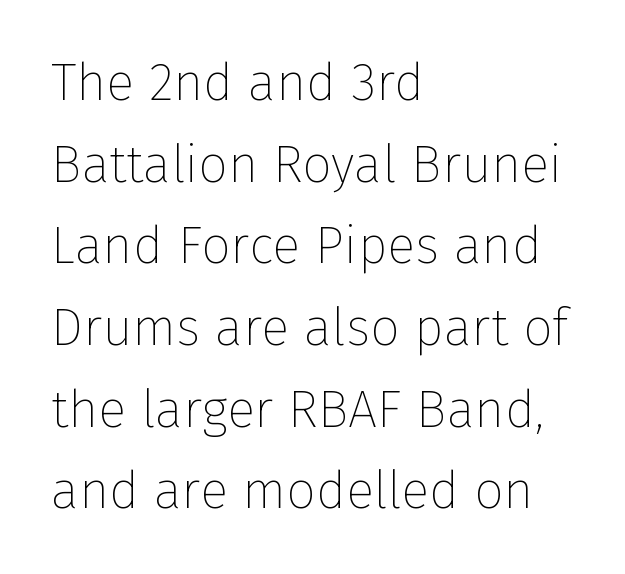
Q: Is the text bold? A: No.
Q: Is the text italic (slanted)? A: No, it is upright.
Q: Is the typeface a serif or a sans-serif typeface? A: Sans-serif.
Q: Is the text underlined? A: No.
Q: How is the paragraph aligned? A: Left-aligned.
Q: Is the spacing between letters normal or unusually wide? A: Normal.
Q: Is the spacing between lines tight, normal or loose? A: Normal.
Q: Width (condensed, normal, or wide)? A: Normal.
Q: Stroke contrast? A: Low.
Q: x-height? A: Medium.
Q: Monospaced? A: No.
